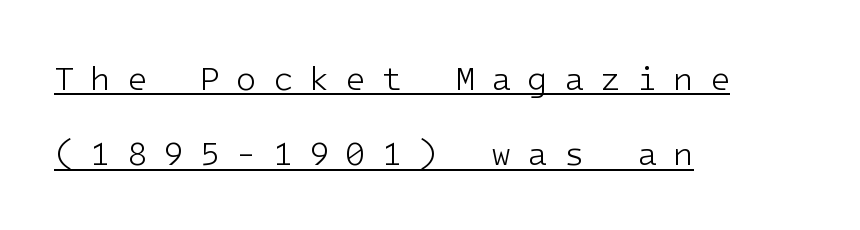
The rendering uses a large line-height, opening up the rows. The glyphs in this specimen are sans serif. Posture: straight, roman, zero tilt. Honestly, the underline is the first thing you notice here.
